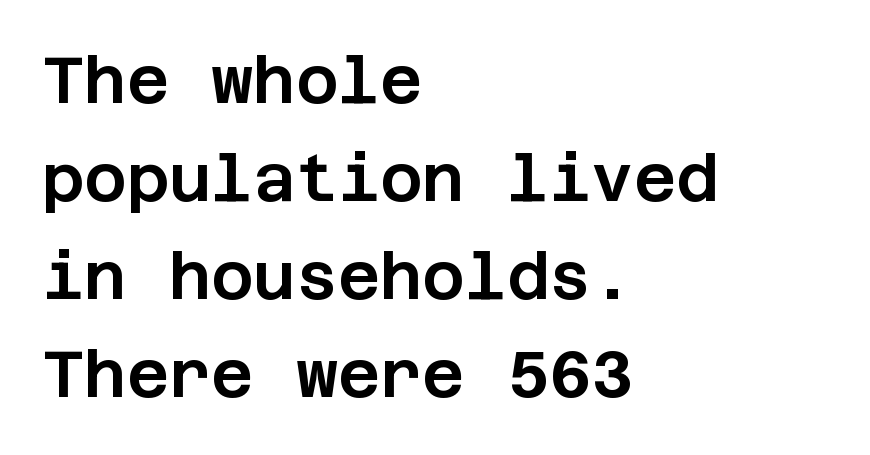
Q: Is the text italic (slanted)? A: No, it is upright.
Q: Is the typeface a serif or a sans-serif typeface? A: Sans-serif.
Q: Is the text underlined? A: No.
Q: How is the paragraph aligned? A: Left-aligned.
Q: Is the spacing between letters normal or unusually wide? A: Normal.
Q: Is the spacing between lines tight, normal or loose? A: Normal.
Q: Width (condensed, normal, or wide)? A: Normal.
Q: Stroke contrast? A: Low.
Q: x-height? A: Large.
